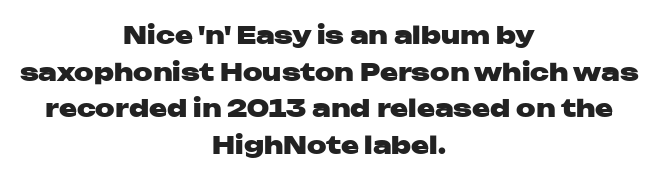
{"italic": "no", "bold": "yes", "underline": "no", "align": "center", "line_spacing": "normal", "line_spacing_ratio": 1.53, "letter_spacing": "normal", "letter_spacing_em": 0.0, "glyph_px": 24}
